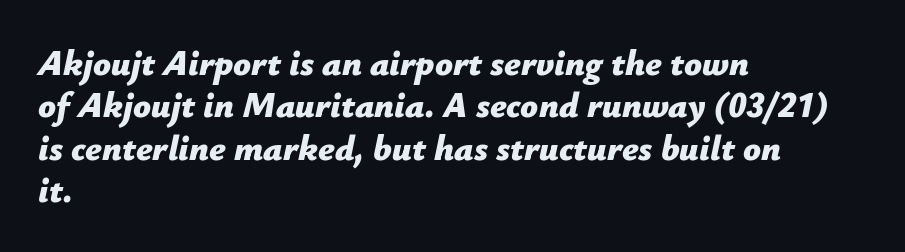
{"italic": "yes", "lean": "right", "slant_degrees": 12, "bold": "yes", "weight": "bold", "width": "normal", "stroke_contrast": "low", "x_height": "medium", "monospaced": "no", "underline": "no", "align": "left", "line_spacing_ratio": 1.21, "letter_spacing": "normal", "letter_spacing_em": 0.0, "glyph_px": 35}
